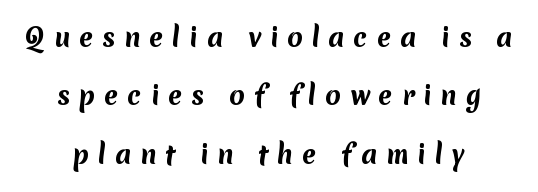
Loosely led — the rows are spread out. The whitespace from short lines is split evenly between both sides. In terms of weight, the rendering is a true, heavy bold. A bare baseline throughout the passage. There is plenty of visible air inserted between adjacent glyphs.
